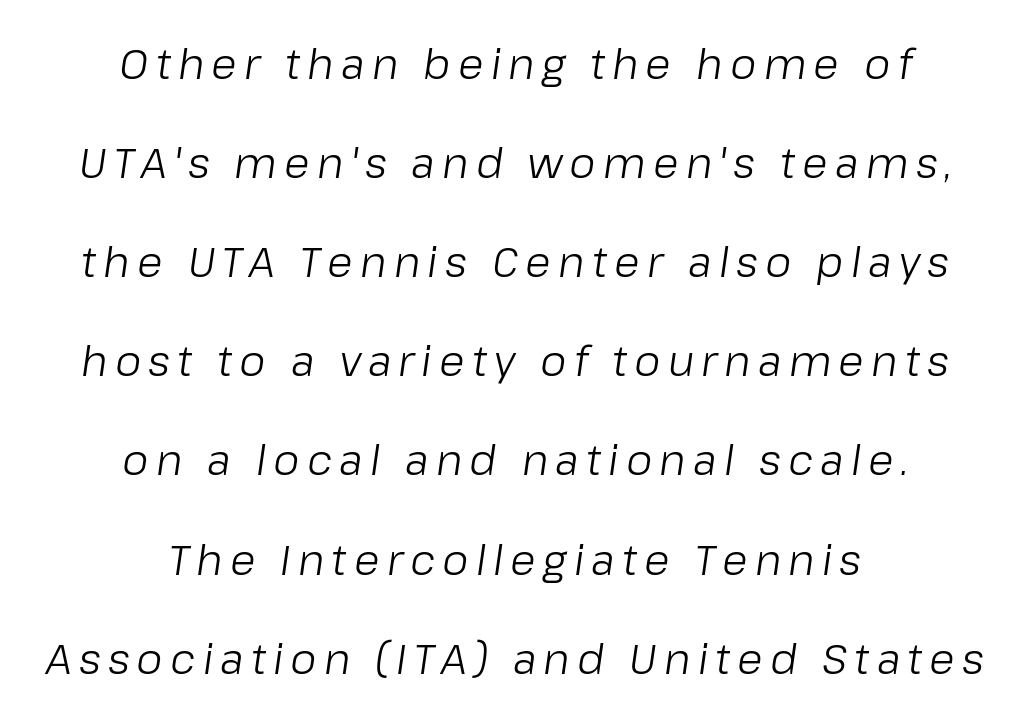
{"italic": "yes", "lean": "right", "slant_degrees": 8, "bold": "no", "weight": "light", "width": "normal", "stroke_contrast": "low", "x_height": "medium", "monospaced": "no", "underline": "no", "align": "center", "line_spacing": "loose", "line_spacing_ratio": 2.36, "glyph_px": 42}
